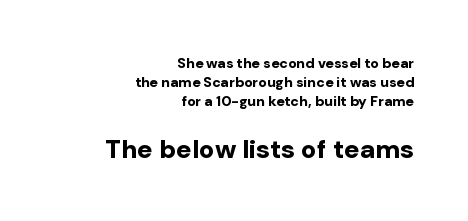
Students, this is bold: see how much ink each stroke carries. Where is the straight margin? On the right. This rendering features lettering with no underline. These lines keep a tight, regular rhythm from letter to letter.
